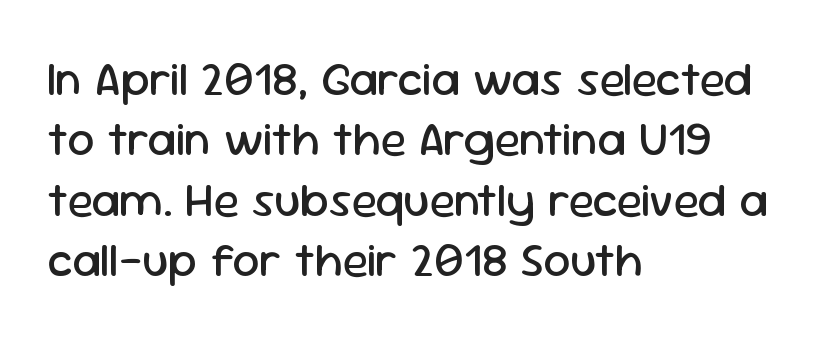
{"serif": "no", "italic": "no", "bold": "no", "weight": "regular", "width": "normal", "stroke_contrast": "low", "x_height": "medium", "monospaced": "no", "underline": "no", "align": "left", "line_spacing": "normal", "line_spacing_ratio": 1.26, "letter_spacing": "normal", "letter_spacing_em": 0.0, "glyph_px": 48}
